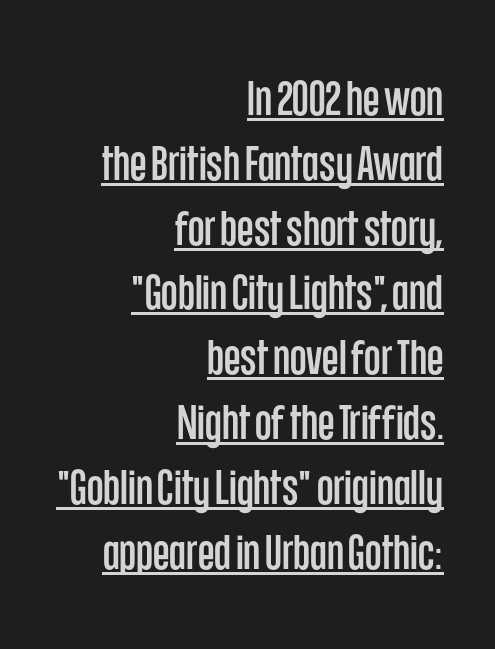
Interline gaps are of average width in this sample. Notice how a bar underscores the lettering throughout. The glyphs in this specimen are sans serif. It's the straight-up-and-down kind of type.
